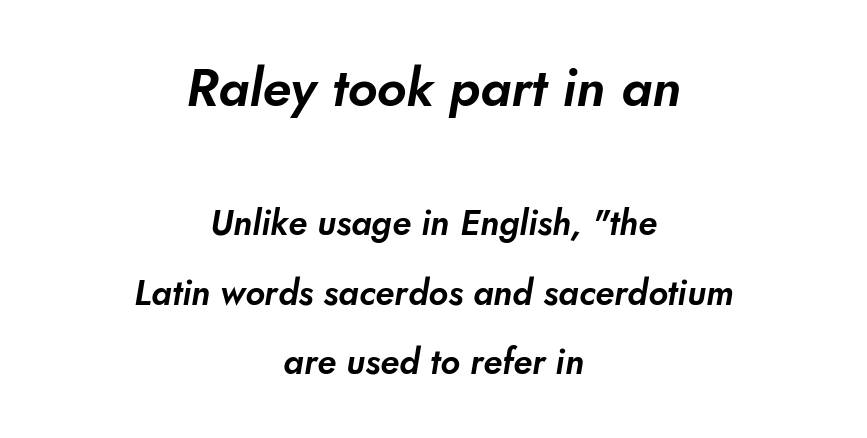
Whoever set this made the first block the dominant, larger element. The space directly below the letters is spotless. A centered setting, common on invitations and titles, is used for this passage. These lines stand farther apart than default settings would place them. Varying glyph widths throughout — classic text-font behaviour. Is the letter spacing exaggerated? No — it looks like the ordinary default.
